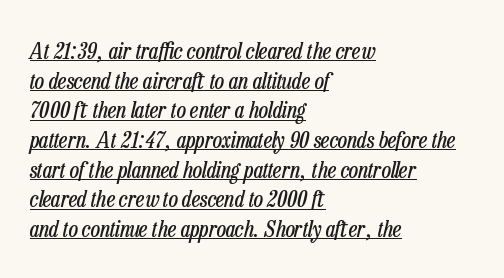
Each new line begins a customary step beneath the previous one. Would a proofreader flag this as italicized? Yes. Notice how the passage keeps a crisp vertical edge on the left only. Underlining? Definitely there. No heavy texture on the line: the type isn't bold.
